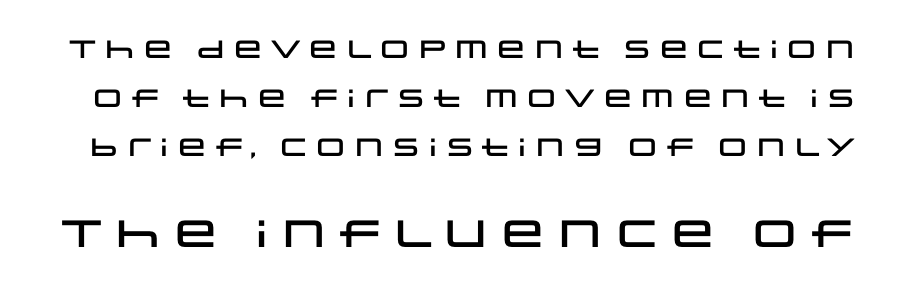
{"serif": "no", "italic": "no", "width": "wide", "stroke_contrast": "low", "x_height": "large", "monospaced": "no", "underline": "no", "line_spacing": "loose", "line_spacing_ratio": 1.97, "letter_spacing": "normal", "letter_spacing_em": 0.0, "larger_block": "second", "size_ratio": 1.52, "glyph_px": 38}
